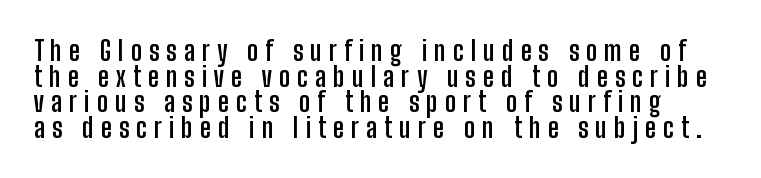
{"italic": "no", "bold": "yes", "underline": "no", "line_spacing": "tight", "line_spacing_ratio": 0.95, "letter_spacing": "wide", "letter_spacing_em": 0.26, "glyph_px": 27}
